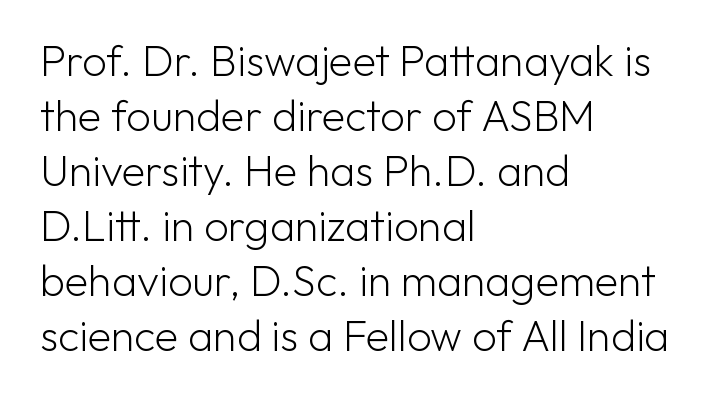
{"serif": "no", "italic": "no", "bold": "no", "weight": "light", "width": "normal", "stroke_contrast": "low", "x_height": "medium", "monospaced": "no", "underline": "no", "align": "left", "line_spacing": "normal", "line_spacing_ratio": 1.28, "letter_spacing": "normal", "letter_spacing_em": 0.0, "glyph_px": 43}
